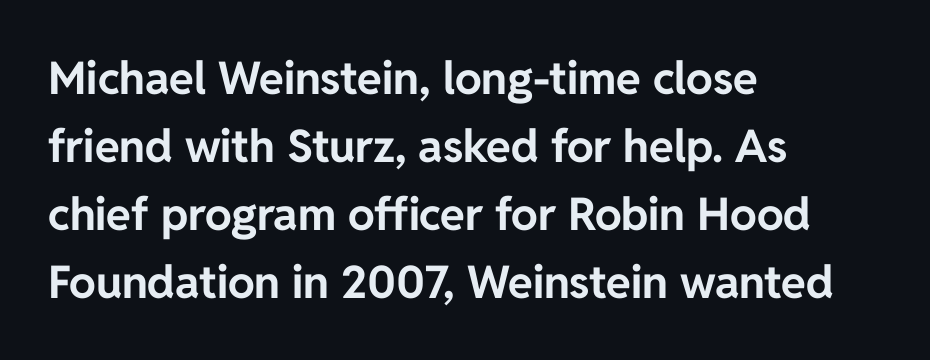
The image shows 45 px bold sans-serif type, upright; set left-aligned, normal line spacing (1.51x), normal letter spacing, not underlined; low stroke contrast and a medium x-height.
